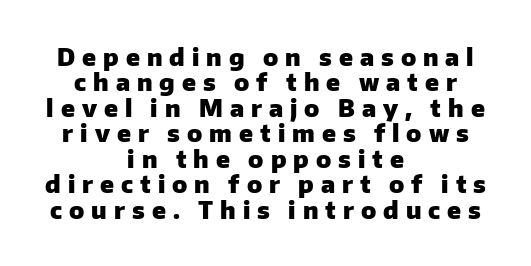
It's the straight-up-and-down kind of type. What weight is shown? A full bold with thick strokes. Words appear elongated and porous because spacing is wide. The space directly below the letters is spotless.
